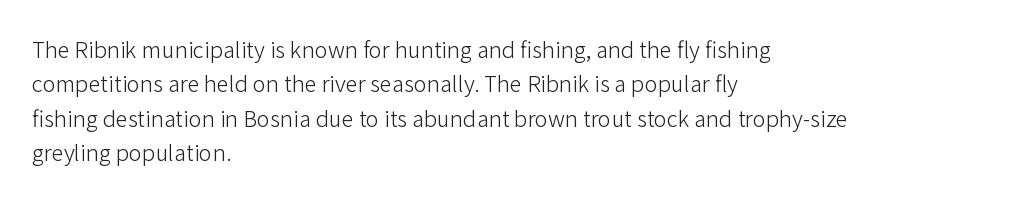
{"italic": "no", "bold": "no", "underline": "no", "align": "left", "line_spacing": "normal", "line_spacing_ratio": 1.56, "letter_spacing": "normal", "letter_spacing_em": 0.0, "glyph_px": 22}
